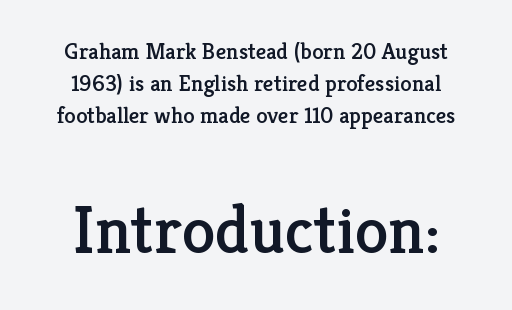
Q: Is the text italic (slanted)? A: No, it is upright.
Q: Is the typeface a serif or a sans-serif typeface? A: Serif.
Q: Is the text underlined? A: No.
Q: How is the paragraph aligned? A: Centered.
Q: Is the spacing between letters normal or unusually wide? A: Normal.
Q: Is the spacing between lines tight, normal or loose? A: Normal.
Q: Which block of text is set in a larger size, the first (top) or the second (bottom)? A: The second (bottom) one.
Q: Width (condensed, normal, or wide)? A: Normal.
Q: Stroke contrast? A: Low.
Q: x-height? A: Medium.
Q: Monospaced? A: No.
